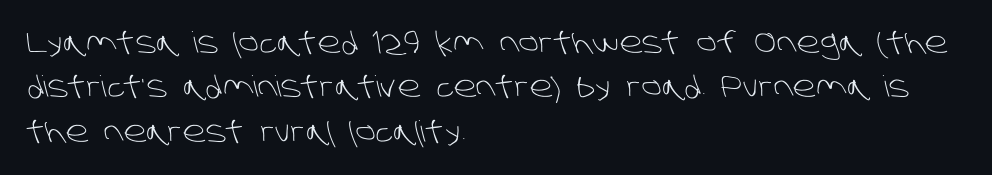
The image shows 29 px light sans-serif type; set left-aligned, normal line spacing (1.53x), normal letter spacing, not underlined; low stroke contrast and a large x-height.
